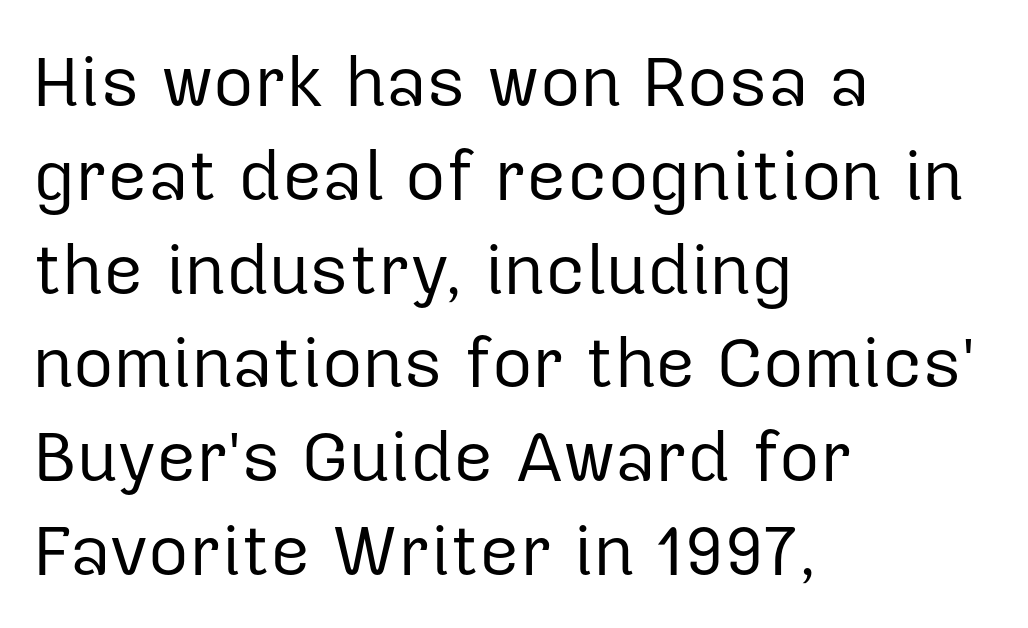
The letters stand upright; this is a roman face. Lines of text with bare space underneath. The letters advance in unequal steps, a hallmark of proportional type. Caption: face not bold, strokes unweighted.
